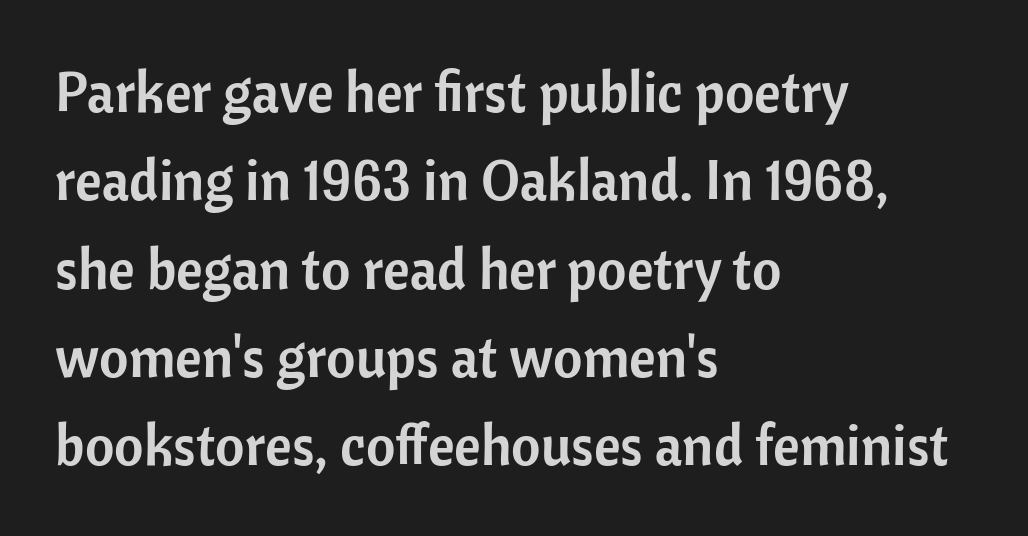
The image shows 57 px sans-serif type, upright; set left-aligned, normal line spacing (1.55x), normal letter spacing, not underlined; low stroke contrast and a medium x-height.
